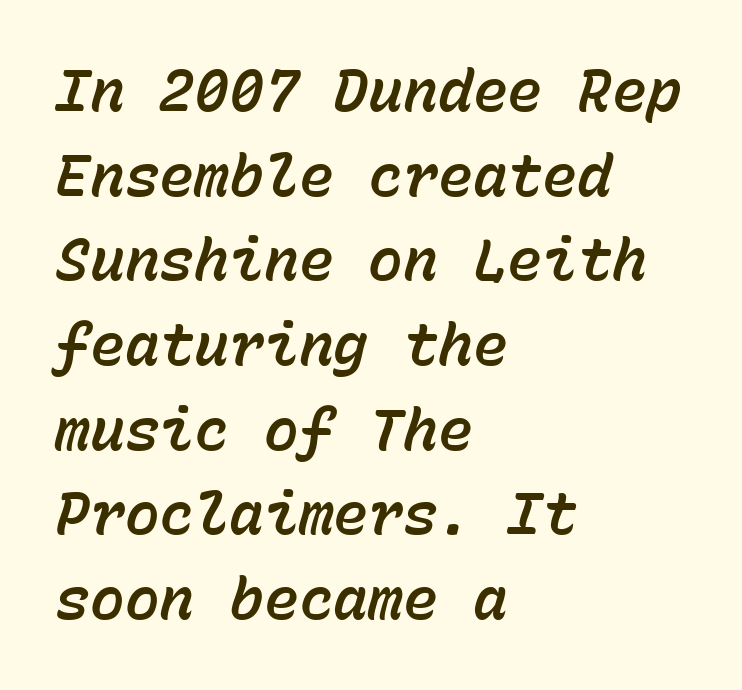
The face used here is monospaced, like something from a code editor. Does the leading feel generous? No, just average. A typesetter would mark this as italic. Caption: standard tracking, unaltered.
